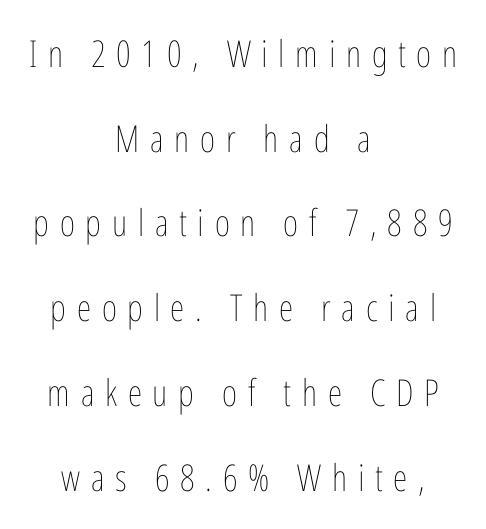
{"italic": "no", "bold": "no", "weight": "thin", "width": "condensed", "stroke_contrast": "low", "x_height": "medium", "monospaced": "no", "underline": "no", "align": "center", "line_spacing": "loose", "line_spacing_ratio": 2.29, "letter_spacing": "wide", "letter_spacing_em": 0.29, "glyph_px": 37}
